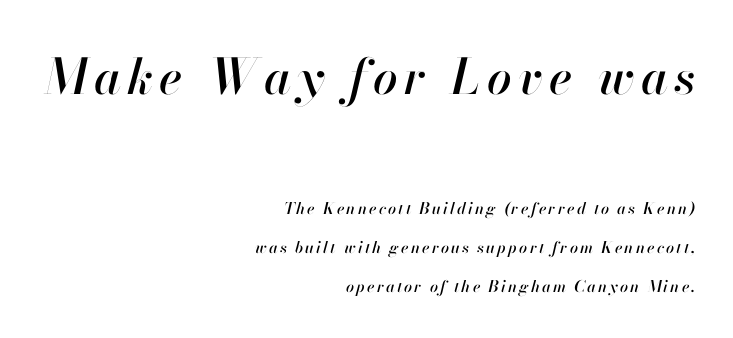
{"italic": "yes", "lean": "right", "slant_degrees": 13, "width": "normal", "stroke_contrast": "high", "x_height": "small", "monospaced": "no", "underline": "no", "align": "right", "line_spacing": "loose", "line_spacing_ratio": 2.43, "larger_block": "first", "size_ratio": 3.06, "glyph_px": 49}
